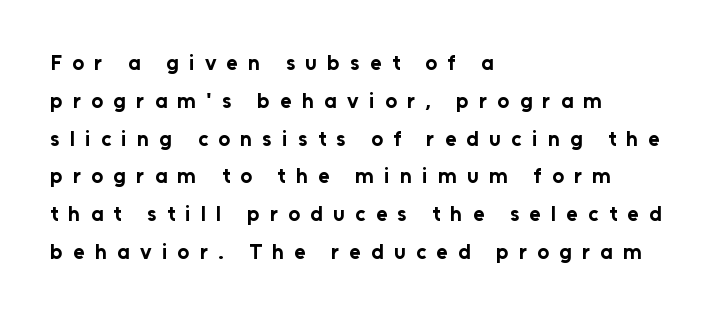
{"italic": "no", "bold": "yes", "underline": "no", "align": "left", "line_spacing_ratio": 1.8, "letter_spacing": "wide", "letter_spacing_em": 0.49, "glyph_px": 21}
